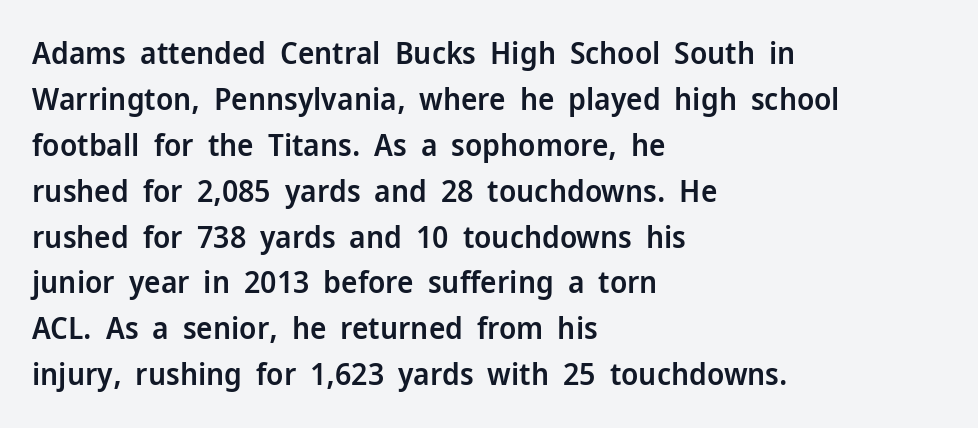
The image shows 31 px semibold sans-serif type, upright; set left-aligned, normal line spacing (1.48x), normal letter spacing, not underlined; low stroke contrast and a medium x-height.
